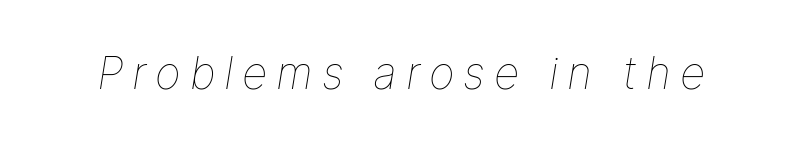
The image shows 44 px thin type, italic (leaning right); set unusually wide letter spacing (+0.2 em), not underlined; low stroke contrast and a medium x-height.
